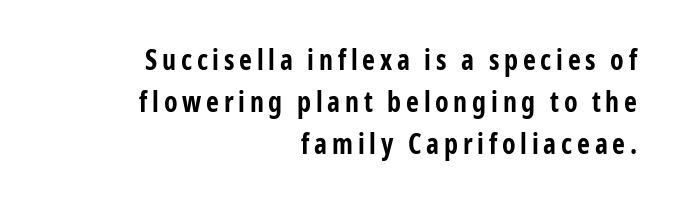
{"serif": "no", "italic": "no", "bold": "yes", "weight": "bold", "width": "condensed", "stroke_contrast": "low", "x_height": "medium", "monospaced": "no", "underline": "no", "align": "right", "line_spacing": "normal", "line_spacing_ratio": 1.5, "glyph_px": 28}
